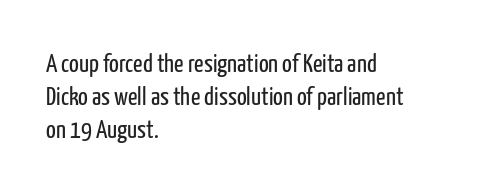
{"italic": "no", "bold": "no", "underline": "no", "align": "left", "line_spacing": "normal", "line_spacing_ratio": 1.27, "letter_spacing": "normal", "letter_spacing_em": 0.0, "glyph_px": 26}
